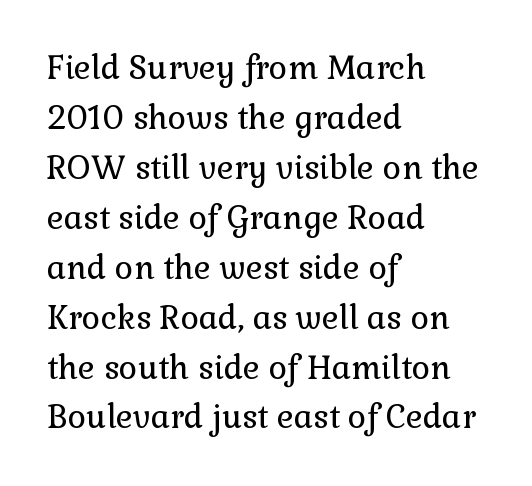
The image shows 32 px regular-weight serif type, upright; set left-aligned, normal line spacing (1.56x), normal letter spacing, not underlined; a medium x-height.
